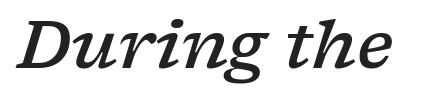
The image shows 66 px semibold, wide serif type, italic (leaning right); set normal letter spacing, not underlined; low stroke contrast and a medium x-height.
